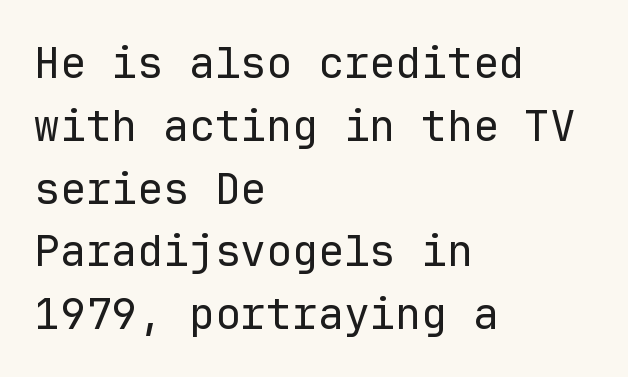
Line beginnings align vertically; line endings do not. The letters sit at their default tracking, neither squeezed nor spread. The space between consecutive lines is moderate. Clear beneath every line of the passage.
